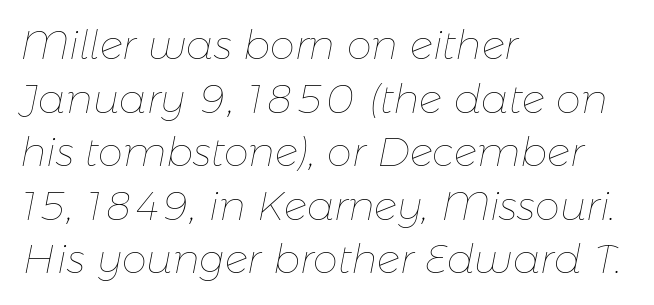
The image shows 40 px thin type, italic (leaning right); set left-aligned, normal line spacing (1.34x), normal letter spacing, not underlined; low stroke contrast and a medium x-height.
